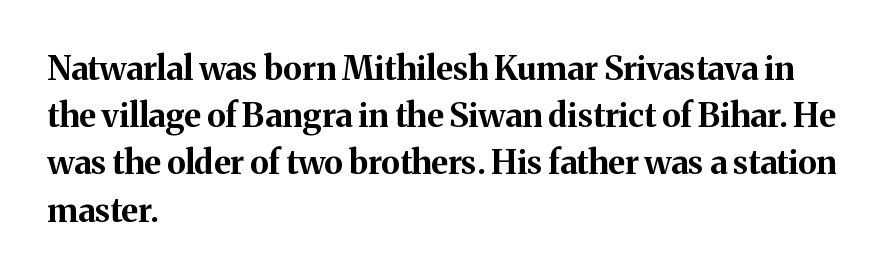
{"serif": "yes", "italic": "no", "bold": "yes", "weight": "bold", "width": "normal", "stroke_contrast": "medium", "x_height": "medium", "monospaced": "no", "underline": "no", "align": "left", "line_spacing": "normal", "line_spacing_ratio": 1.43, "letter_spacing": "normal", "letter_spacing_em": 0.0, "glyph_px": 33}
